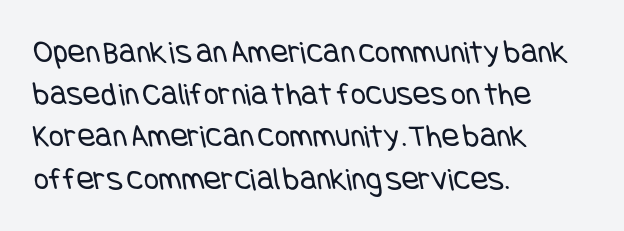
The image shows 33 px regular-weight, condensed sans-serif type; set left-aligned, normal line spacing (1.28x), normal letter spacing, not underlined; low stroke contrast and a large x-height.
